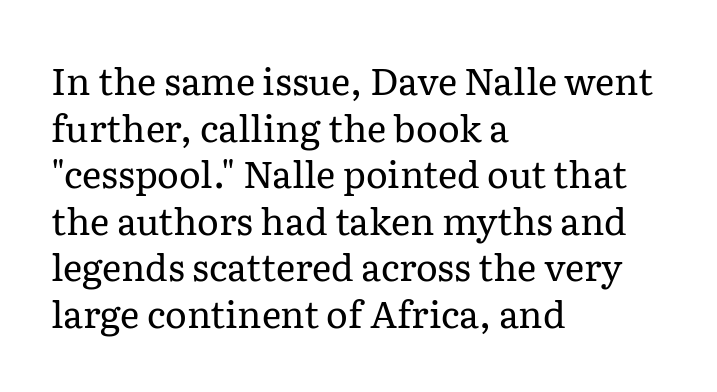
{"serif": "yes", "italic": "no", "bold": "no", "weight": "regular", "width": "normal", "stroke_contrast": "low", "x_height": "medium", "monospaced": "no", "underline": "no", "align": "left", "line_spacing": "normal", "line_spacing_ratio": 1.26, "letter_spacing": "normal", "letter_spacing_em": 0.0, "glyph_px": 37}
